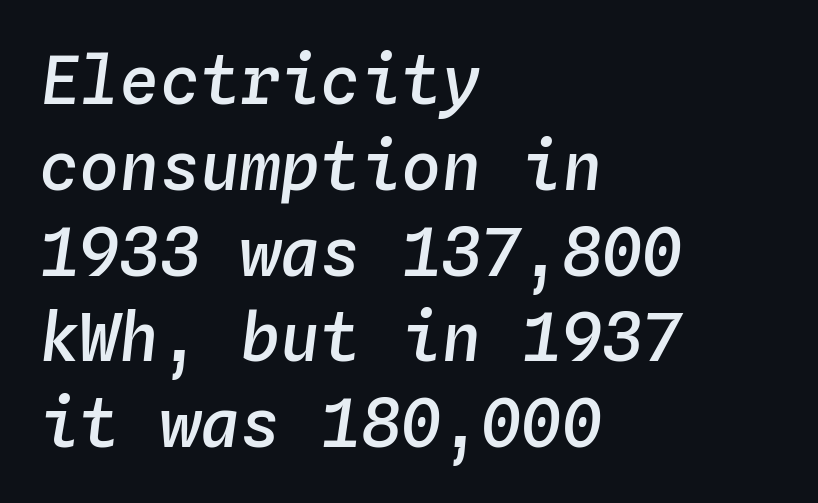
Q: Is the text bold? A: Semi-bold.
Q: Is the text italic (slanted)? A: Yes, it leans right by about 4 degrees.
Q: Is the text underlined? A: No.
Q: How is the paragraph aligned? A: Left-aligned.
Q: Is the spacing between letters normal or unusually wide? A: Normal.
Q: Is the spacing between lines tight, normal or loose? A: Normal.
Q: Width (condensed, normal, or wide)? A: Normal.
Q: Stroke contrast? A: Low.
Q: x-height? A: Medium.
Q: Monospaced? A: Yes.
